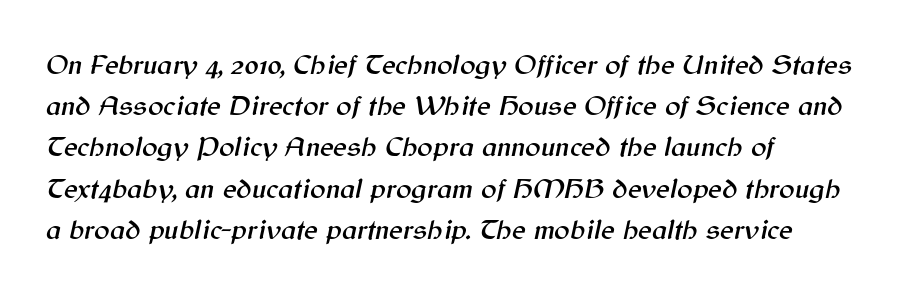
Q: Is the text italic (slanted)? A: Yes, it leans right by about 12 degrees.
Q: Is the text underlined? A: No.
Q: How is the paragraph aligned? A: Left-aligned.
Q: Is the spacing between letters normal or unusually wide? A: Normal.
Q: Is the spacing between lines tight, normal or loose? A: Normal.
Q: Width (condensed, normal, or wide)? A: Normal.
Q: Stroke contrast? A: Medium.
Q: x-height? A: Medium.
Q: Monospaced? A: No.
